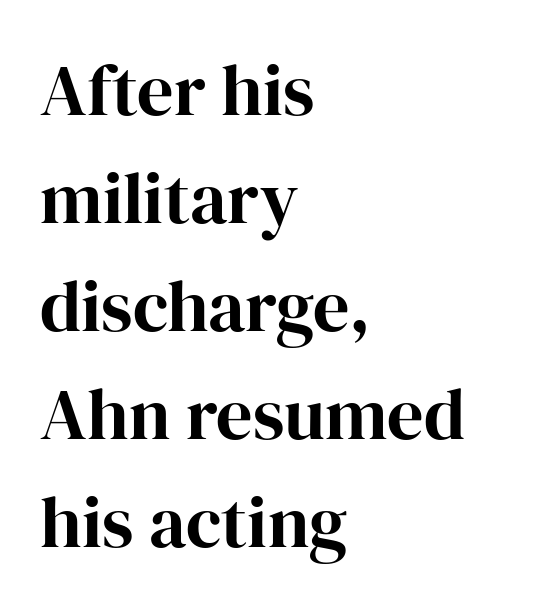
Q: Is the text italic (slanted)? A: No, it is upright.
Q: Is the typeface a serif or a sans-serif typeface? A: Serif.
Q: Is the text underlined? A: No.
Q: How is the paragraph aligned? A: Left-aligned.
Q: Is the spacing between letters normal or unusually wide? A: Normal.
Q: Is the spacing between lines tight, normal or loose? A: Normal.
Q: Width (condensed, normal, or wide)? A: Normal.
Q: Stroke contrast? A: High.
Q: x-height? A: Medium.
Q: Monospaced? A: No.
